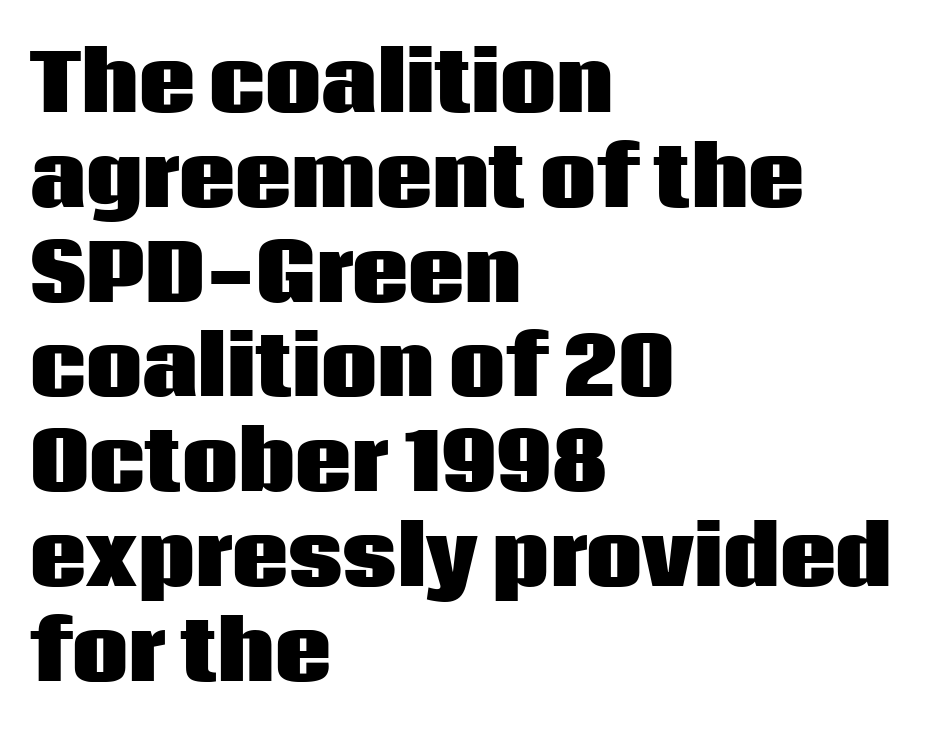
The image shows 79 px heavy sans-serif type, upright; set left-aligned, line spacing 1.2x, normal letter spacing, not underlined; low stroke contrast and a large x-height.
